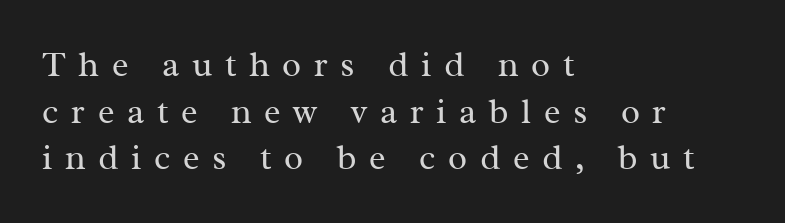
Q: Is the text bold? A: No.
Q: Is the text italic (slanted)? A: No, it is upright.
Q: Is the typeface a serif or a sans-serif typeface? A: Serif.
Q: Is the text underlined? A: No.
Q: How is the paragraph aligned? A: Left-aligned.
Q: Is the spacing between letters normal or unusually wide? A: Unusually wide.
Q: Is the spacing between lines tight, normal or loose? A: Normal.
Q: Width (condensed, normal, or wide)? A: Normal.
Q: Stroke contrast? A: Medium.
Q: x-height? A: Medium.
Q: Monospaced? A: No.
